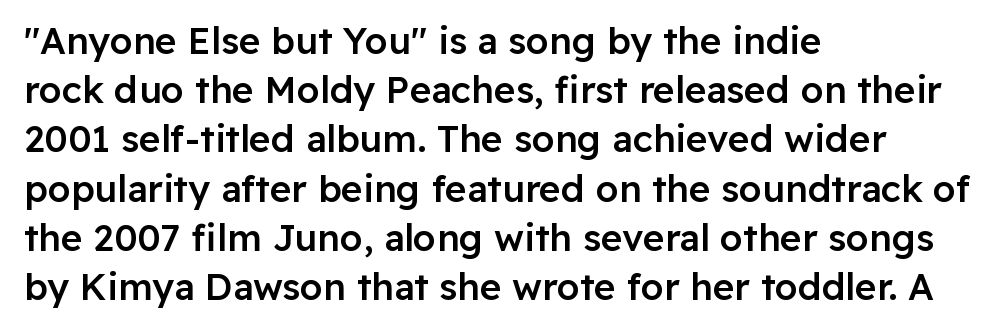
Italic? Not at all — the glyphs are vertical. Stroke thickness is moderately raised; the sample reads as semibold. Is there much room between lines? A standard amount, neither cramped nor airy. Compared with typical body copy, the letter spacing here is the same.
